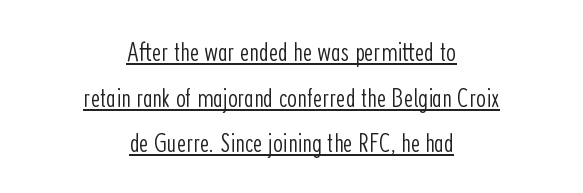
Q: Is the text bold? A: No.
Q: Is the text italic (slanted)? A: No, it is upright.
Q: Is the typeface a serif or a sans-serif typeface? A: Sans-serif.
Q: Is the text underlined? A: Yes.
Q: How is the paragraph aligned? A: Centered.
Q: Is the spacing between letters normal or unusually wide? A: Normal.
Q: Is the spacing between lines tight, normal or loose? A: Normal.
Q: Width (condensed, normal, or wide)? A: Condensed.
Q: Stroke contrast? A: Low.
Q: x-height? A: Medium.
Q: Monospaced? A: No.
